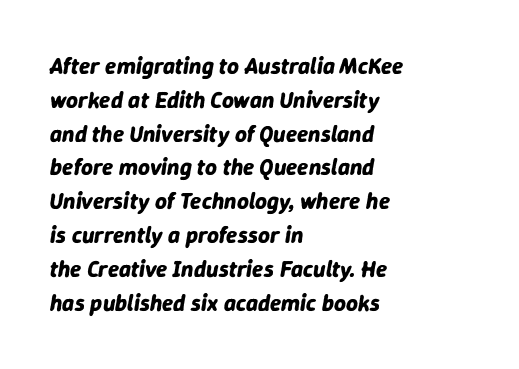
The image shows 23 px bold type, italic (leaning right); set left-aligned, normal line spacing (1.47x), normal letter spacing, not underlined.
